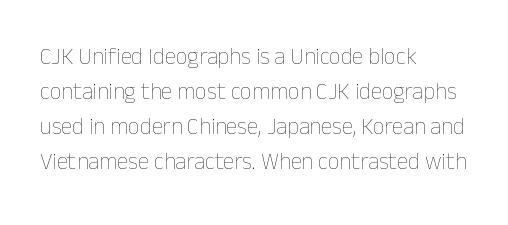
{"italic": "no", "bold": "no", "underline": "no", "align": "left", "line_spacing": "normal", "line_spacing_ratio": 1.52, "letter_spacing": "normal", "letter_spacing_em": 0.0, "glyph_px": 23}
